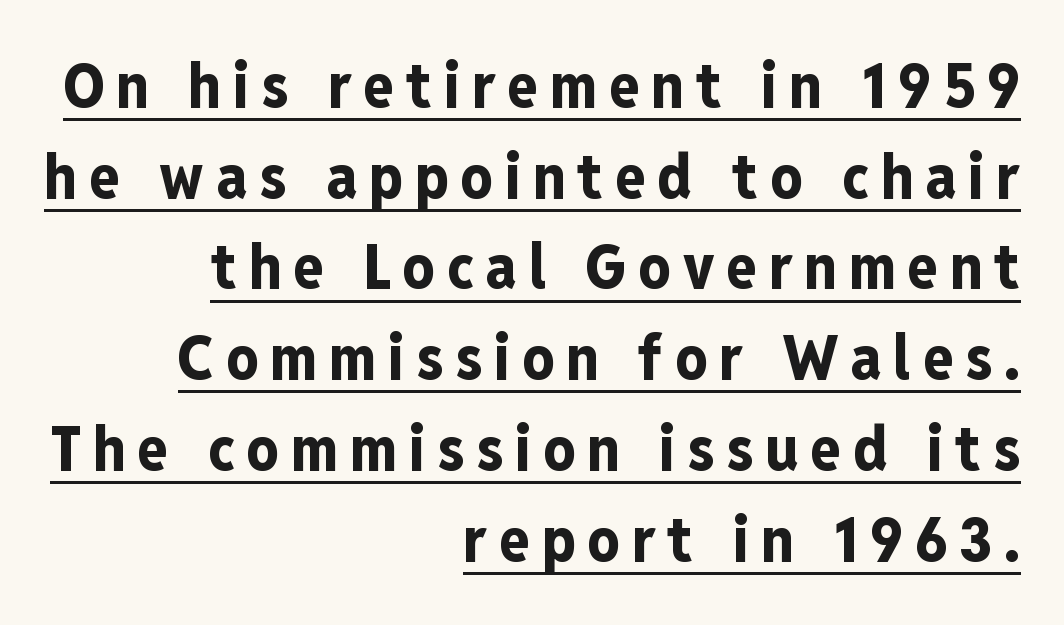
Proportional: the letters do not fall into vertical columns. Every letter is thick-stroked: bold, no question. What's the leading like? Ordinary, nothing unusual. You can see a thin bar hugging the bottom of the glyphs. Grotesque or geometric, the face here clearly has no serifs. You can tell it's not italic because the verticals are truly vertical.
